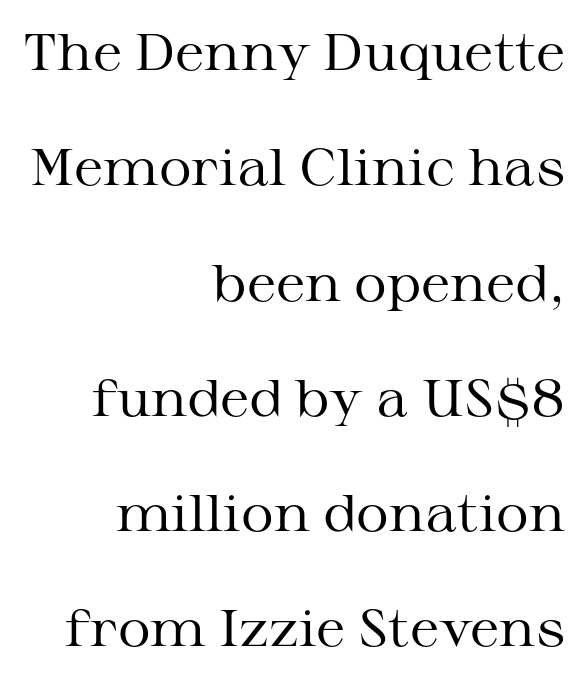
Q: Is the text bold? A: No.
Q: Is the text italic (slanted)? A: No, it is upright.
Q: Is the typeface a serif or a sans-serif typeface? A: Serif.
Q: Is the text underlined? A: No.
Q: How is the paragraph aligned? A: Right-aligned.
Q: Is the spacing between letters normal or unusually wide? A: Normal.
Q: Is the spacing between lines tight, normal or loose? A: Loose.
Q: Width (condensed, normal, or wide)? A: Wide.
Q: Stroke contrast? A: Medium.
Q: x-height? A: Medium.
Q: Monospaced? A: No.
